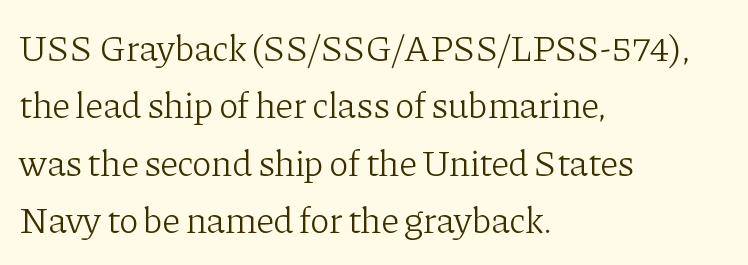
The image shows 37 px light serif type, upright; set left-aligned, normal line spacing (1.55x), normal letter spacing, not underlined; low stroke contrast and a medium x-height.
